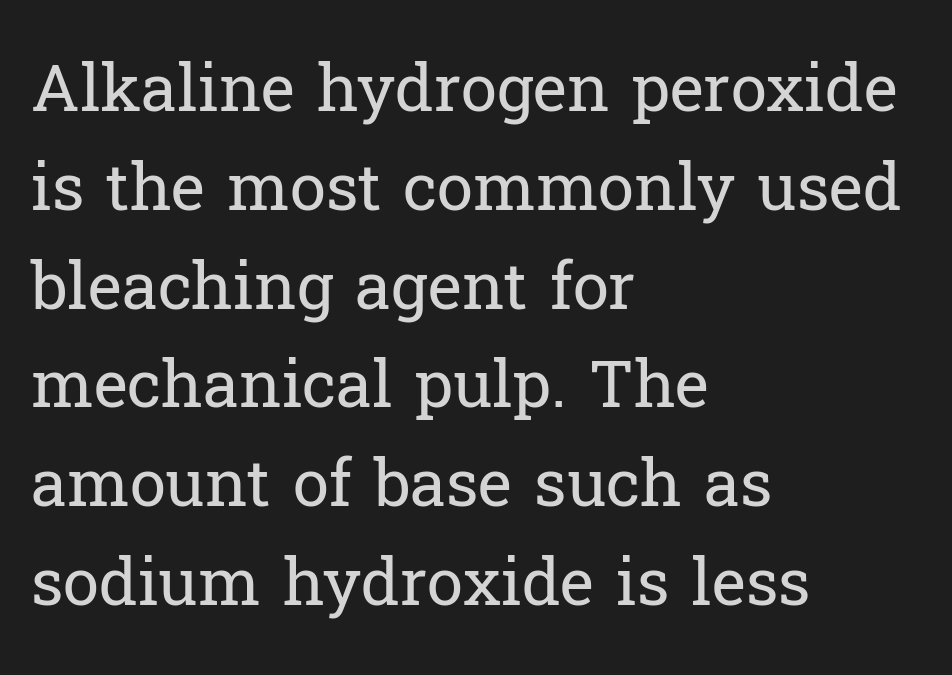
Q: Is the text bold? A: No.
Q: Is the text italic (slanted)? A: No, it is upright.
Q: Is the typeface a serif or a sans-serif typeface? A: Serif.
Q: Is the text underlined? A: No.
Q: How is the paragraph aligned? A: Left-aligned.
Q: Is the spacing between letters normal or unusually wide? A: Normal.
Q: Is the spacing between lines tight, normal or loose? A: Normal.
Q: Width (condensed, normal, or wide)? A: Normal.
Q: Stroke contrast? A: Low.
Q: x-height? A: Medium.
Q: Monospaced? A: No.
